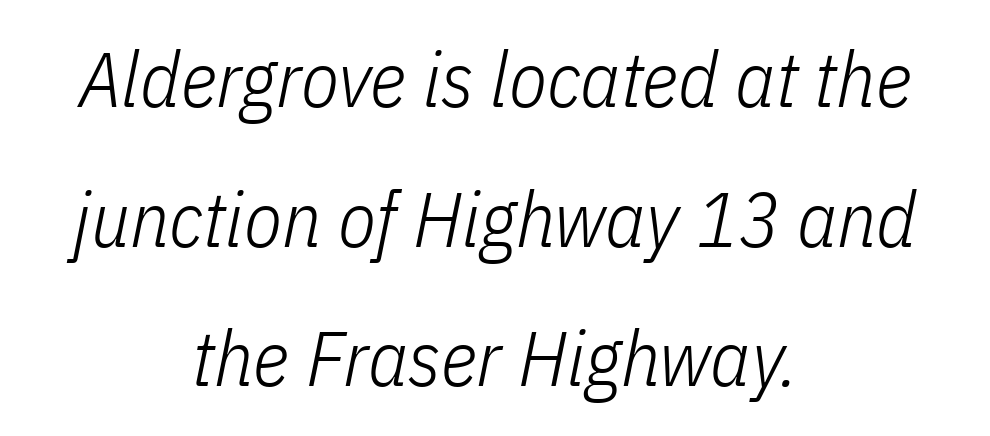
{"italic": "yes", "lean": "right", "slant_degrees": 11, "bold": "no", "weight": "light", "width": "condensed", "stroke_contrast": "low", "x_height": "medium", "monospaced": "no", "underline": "no", "align": "center", "line_spacing_ratio": 1.79, "letter_spacing": "normal", "letter_spacing_em": 0.0, "glyph_px": 78}
